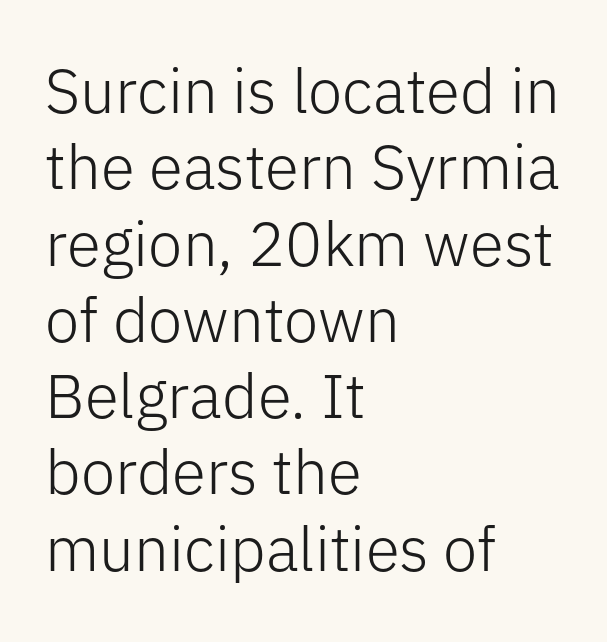
{"serif": "no", "italic": "no", "bold": "no", "weight": "light", "width": "normal", "stroke_contrast": "low", "x_height": "medium", "monospaced": "no", "underline": "no", "align": "left", "line_spacing_ratio": 1.23, "letter_spacing": "normal", "letter_spacing_em": 0.0, "glyph_px": 62}
